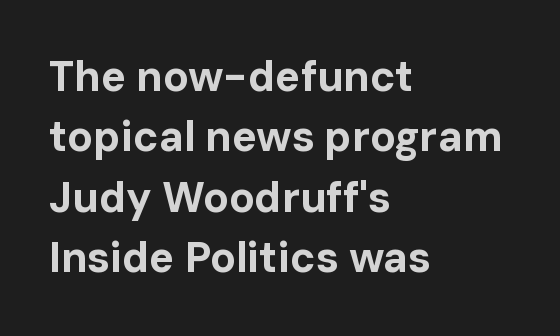
The image shows 42 px bold sans-serif type, upright; set left-aligned, normal line spacing (1.44x), normal letter spacing, not underlined; low stroke contrast and a medium x-height.
